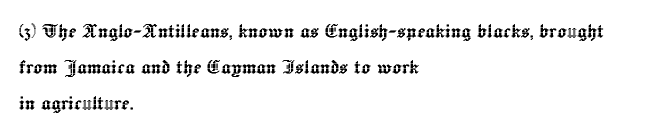
Summary of vertical rhythm: regular, with standard interline spacing. Is the block centered? No — it sits flush against the left margin. Nobody drew a line under any word here. Unlike italic type, these characters show no tilt at all.
